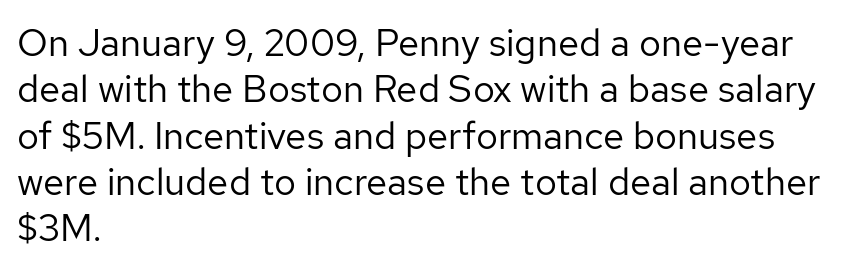
Inter-character spacing is left at the font's built-in metrics. Left-aligned paragraph, ragged on the right. The passage shown is typed in a proportional face where columns would drift. Grotesque or geometric, the face here clearly has no serifs. Characters remain perfectly vertical along every line.
